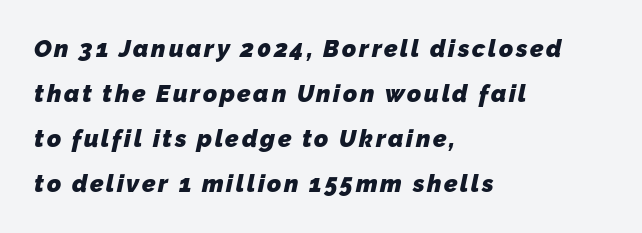
Unmarked baselines from the first word to the last. Every row of glyphs begins at an identical x-position on the left. Heavy-handed strokes throughout: this text is bold.
